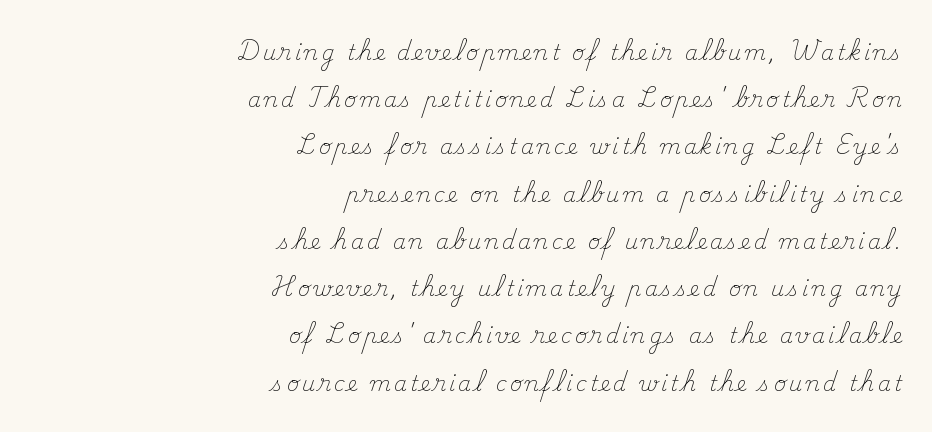
The passage shown is not underscored anywhere. Unbolded letterforms with no extra heft. Leading is clearly above the norm, producing a sparse column. These lines are set flush right with a ragged left edge.
